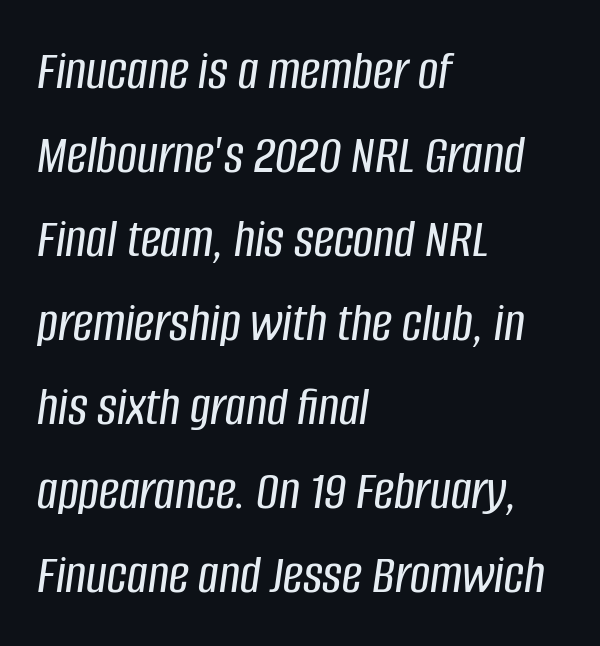
If you measured baseline to baseline, you'd find a middling distance. Is the type slanted? Yes — the strokes lean at a clear angle. The letters sit at their default tracking, neither squeezed nor spread. A bare baseline throughout the passage. The passage shown is typed in a proportional face where columns would drift. One-word summary of the alignment: left.
